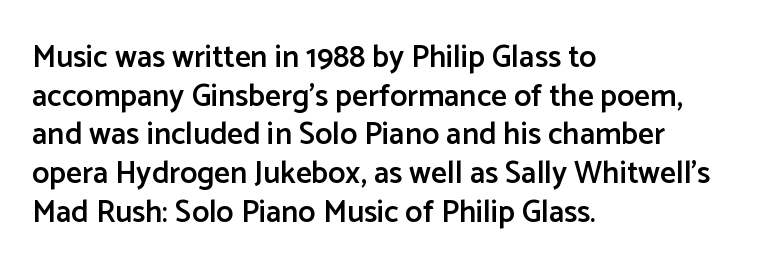
The image shows 31 px semibold sans-serif type, upright; set left-aligned, normal line spacing (1.25x), normal letter spacing, not underlined; low stroke contrast and a medium x-height.
